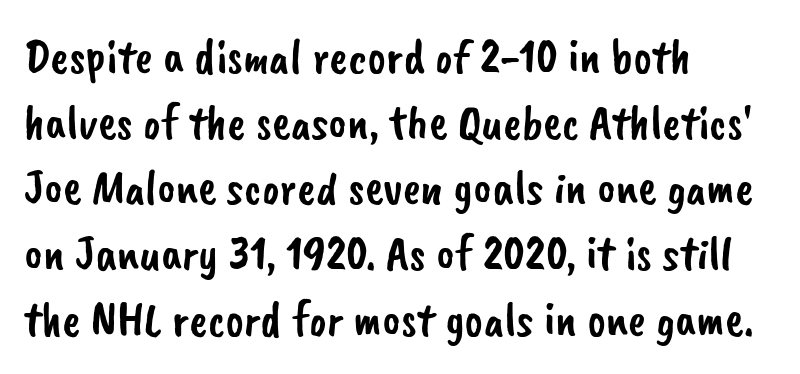
{"serif": "no", "width": "normal", "stroke_contrast": "low", "x_height": "small", "monospaced": "no", "underline": "no", "align": "left", "line_spacing": "normal", "line_spacing_ratio": 1.34, "letter_spacing": "normal", "letter_spacing_em": 0.0, "glyph_px": 49}
